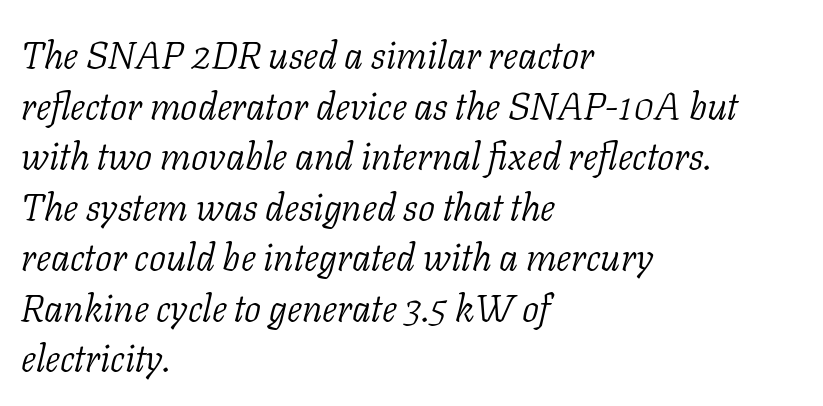
Q: Is the text bold? A: No.
Q: Is the text italic (slanted)? A: Yes, it leans right by about 11 degrees.
Q: Is the typeface a serif or a sans-serif typeface? A: Serif.
Q: Is the text underlined? A: No.
Q: How is the paragraph aligned? A: Left-aligned.
Q: Is the spacing between letters normal or unusually wide? A: Normal.
Q: Is the spacing between lines tight, normal or loose? A: Normal.
Q: Width (condensed, normal, or wide)? A: Normal.
Q: Stroke contrast? A: Low.
Q: x-height? A: Medium.
Q: Monospaced? A: No.
